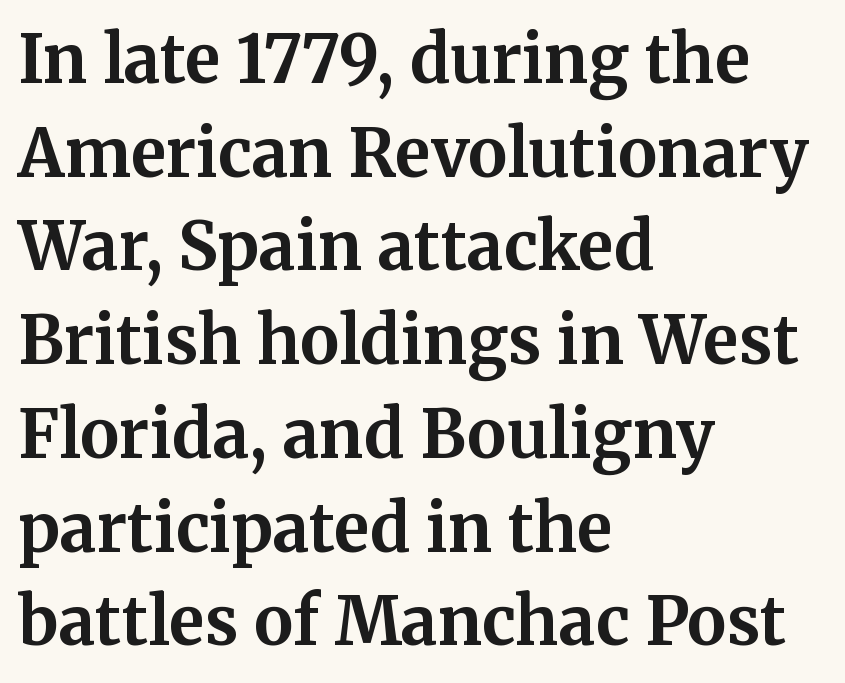
{"serif": "yes", "italic": "no", "bold": "yes", "weight": "bold", "width": "normal", "stroke_contrast": "medium", "x_height": "medium", "monospaced": "no", "underline": "no", "align": "left", "line_spacing": "normal", "line_spacing_ratio": 1.42, "letter_spacing": "normal", "letter_spacing_em": 0.0, "glyph_px": 66}
